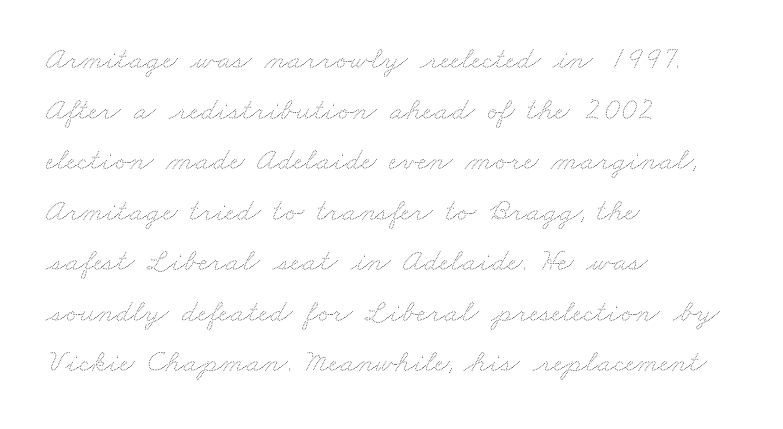
The image shows 32 px thin, wide type; set left-aligned, normal line spacing (1.58x), normal letter spacing, not underlined; medium stroke contrast and a small x-height.
